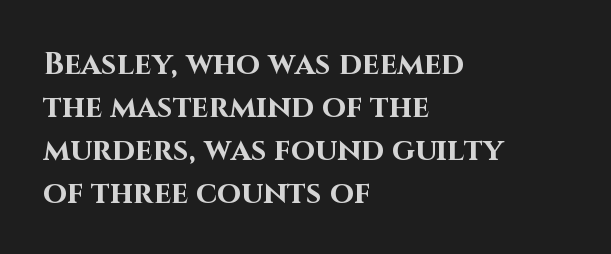
Q: Is the text bold? A: Yes.
Q: Is the text italic (slanted)? A: No, it is upright.
Q: Is the typeface a serif or a sans-serif typeface? A: Sans-serif.
Q: Is the text underlined? A: No.
Q: How is the paragraph aligned? A: Left-aligned.
Q: Is the spacing between letters normal or unusually wide? A: Normal.
Q: Is the spacing between lines tight, normal or loose? A: Normal.
Q: Width (condensed, normal, or wide)? A: Normal.
Q: Stroke contrast? A: High.
Q: x-height? A: Large.
Q: Monospaced? A: No.
